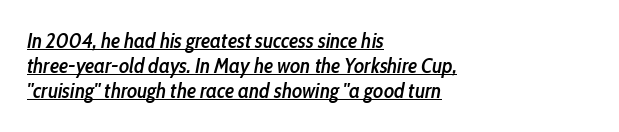
Q: Is the text bold? A: Semi-bold.
Q: Is the text italic (slanted)? A: Yes, it leans right by about 10 degrees.
Q: Is the text underlined? A: Yes.
Q: How is the paragraph aligned? A: Left-aligned.
Q: Is the spacing between letters normal or unusually wide? A: Normal.
